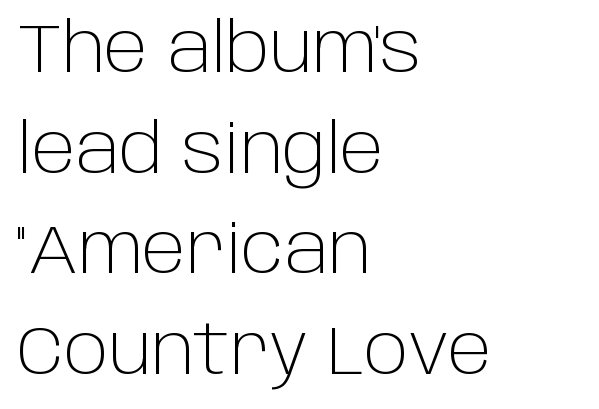
{"serif": "no", "italic": "no", "bold": "no", "weight": "light", "width": "normal", "stroke_contrast": "low", "x_height": "large", "monospaced": "no", "underline": "no", "align": "left", "line_spacing": "normal", "line_spacing_ratio": 1.46, "letter_spacing": "normal", "letter_spacing_em": 0.0, "glyph_px": 69}
